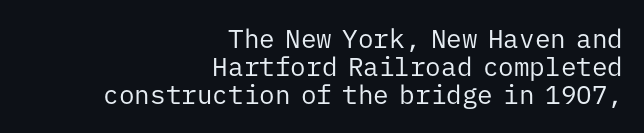
{"italic": "no", "bold": "no", "underline": "no", "align": "right", "line_spacing": "tight", "line_spacing_ratio": 1.07, "letter_spacing": "normal", "letter_spacing_em": 0.0, "glyph_px": 26}
